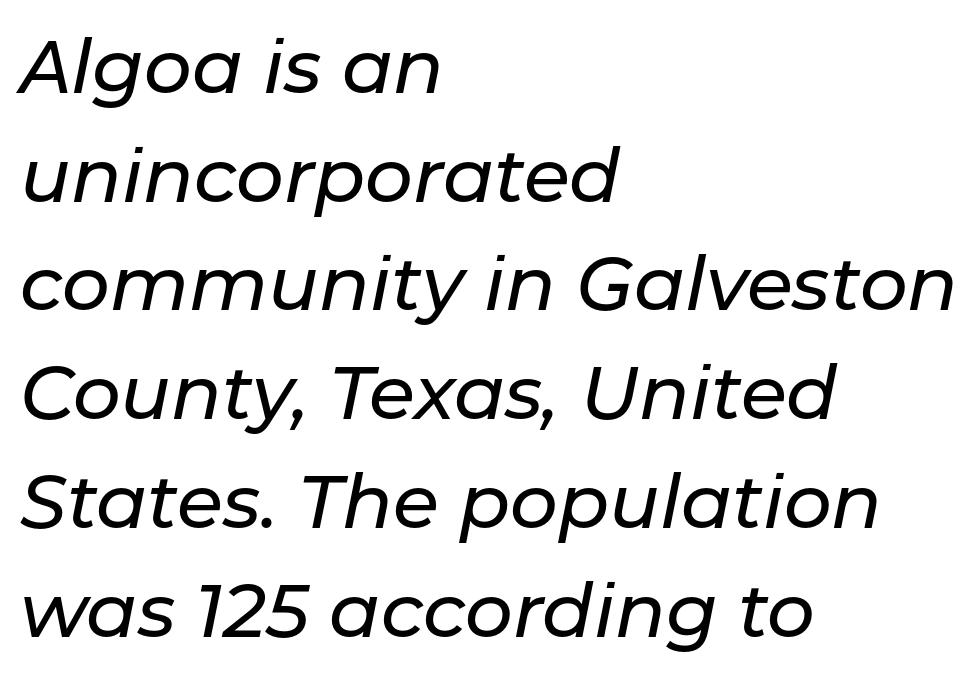
Q: Is the text italic (slanted)? A: Yes, it leans right by about 11 degrees.
Q: Is the text underlined? A: No.
Q: How is the paragraph aligned? A: Left-aligned.
Q: Is the spacing between letters normal or unusually wide? A: Normal.
Q: Is the spacing between lines tight, normal or loose? A: Normal.
Q: Width (condensed, normal, or wide)? A: Normal.
Q: Stroke contrast? A: Low.
Q: x-height? A: Medium.
Q: Monospaced? A: No.
